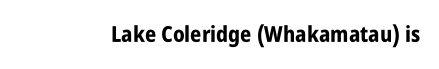
{"italic": "no", "bold": "yes", "underline": "no", "letter_spacing": "normal", "letter_spacing_em": 0.0, "glyph_px": 22}
